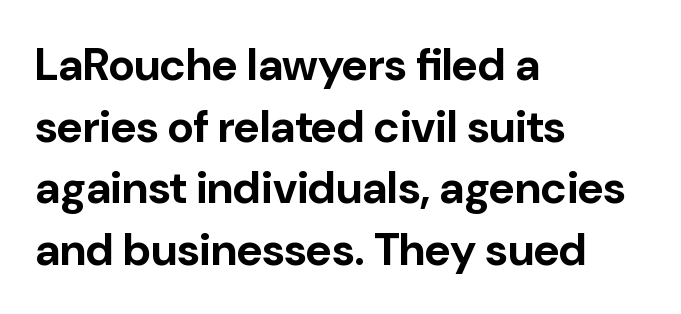
The image shows 45 px bold sans-serif type, upright; set left-aligned, normal line spacing (1.37x), normal letter spacing, not underlined; low stroke contrast and a medium x-height.
